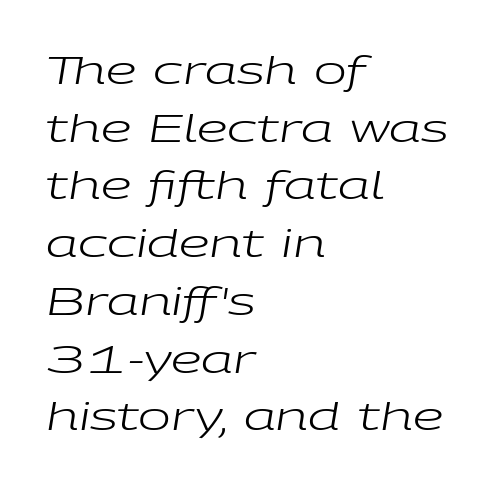
The image shows 39 px regular-weight, wide type, italic (leaning right); set left-aligned, normal line spacing (1.48x), normal letter spacing, not underlined; low stroke contrast and a medium x-height.
